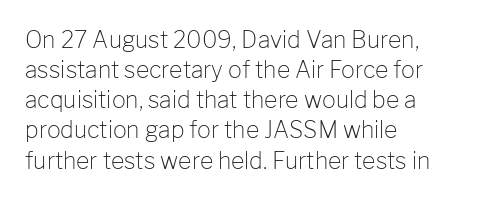
Q: Is the text bold? A: No.
Q: Is the text italic (slanted)? A: No, it is upright.
Q: Is the text underlined? A: No.
Q: How is the paragraph aligned? A: Left-aligned.
Q: Is the spacing between letters normal or unusually wide? A: Normal.
Q: Is the spacing between lines tight, normal or loose? A: Normal.
